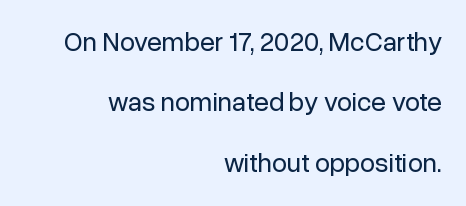
All the whitespace from short lines collects on the left. Quick note: not italic, upright. The area under the type is left untouched. Tracking value appears to be zero — textbook default spacing.
